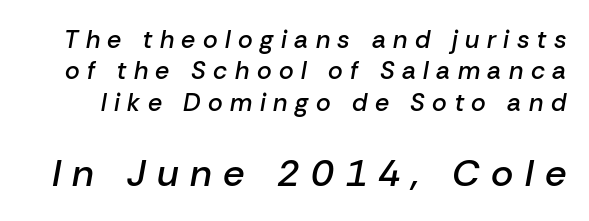
{"italic": "yes", "lean": "right", "slant_degrees": 10, "bold": "semi", "weight": "semibold", "width": "normal", "stroke_contrast": "low", "x_height": "medium", "monospaced": "no", "underline": "no", "line_spacing": "normal", "line_spacing_ratio": 1.26, "letter_spacing": "wide", "letter_spacing_em": 0.3, "larger_block": "second", "size_ratio": 1.52, "glyph_px": 38}
